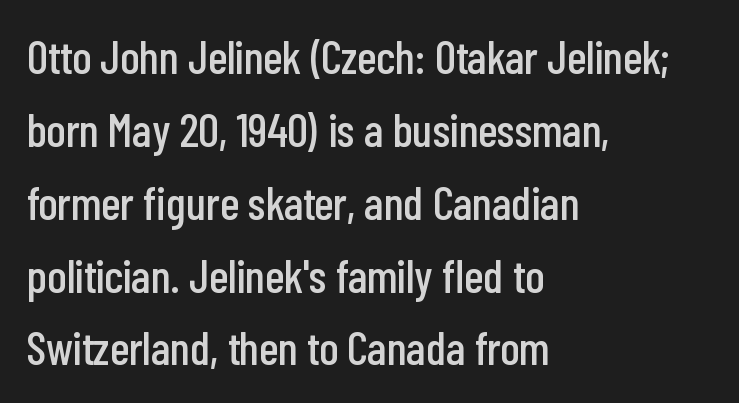
{"serif": "no", "italic": "no", "width": "condensed", "stroke_contrast": "low", "x_height": "medium", "monospaced": "no", "underline": "no", "align": "left", "line_spacing": "normal", "line_spacing_ratio": 1.55, "letter_spacing": "normal", "letter_spacing_em": 0.0, "glyph_px": 47}
